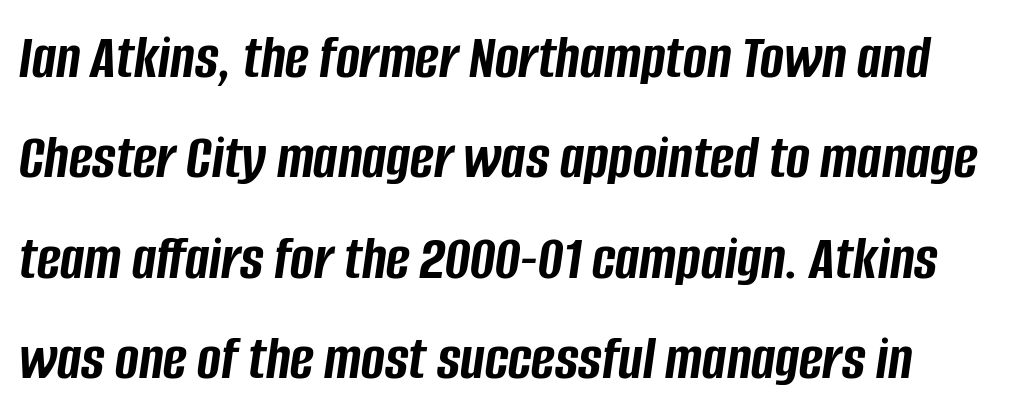
Q: Is the text bold? A: Yes.
Q: Is the text italic (slanted)? A: Yes, it leans right by about 8 degrees.
Q: Is the text underlined? A: No.
Q: Is the spacing between letters normal or unusually wide? A: Normal.
Q: Is the spacing between lines tight, normal or loose? A: Normal.
Q: Width (condensed, normal, or wide)? A: Condensed.
Q: Stroke contrast? A: Low.
Q: x-height? A: Large.
Q: Monospaced? A: No.
